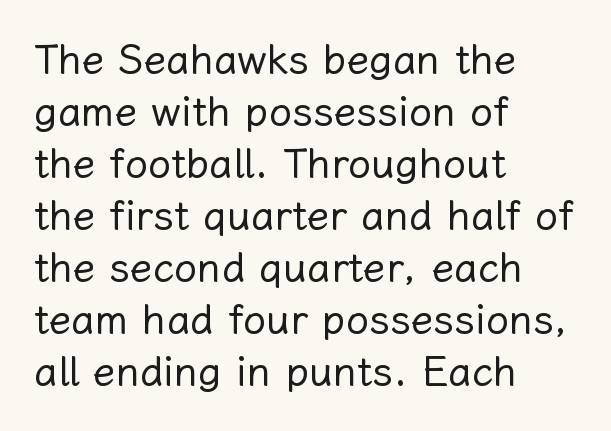
{"italic": "no", "bold": "no", "weight": "regular", "width": "normal", "stroke_contrast": "low", "x_height": "medium", "monospaced": "no", "underline": "no", "align": "left", "line_spacing": "normal", "line_spacing_ratio": 1.27, "letter_spacing": "normal", "letter_spacing_em": 0.0, "glyph_px": 41}
